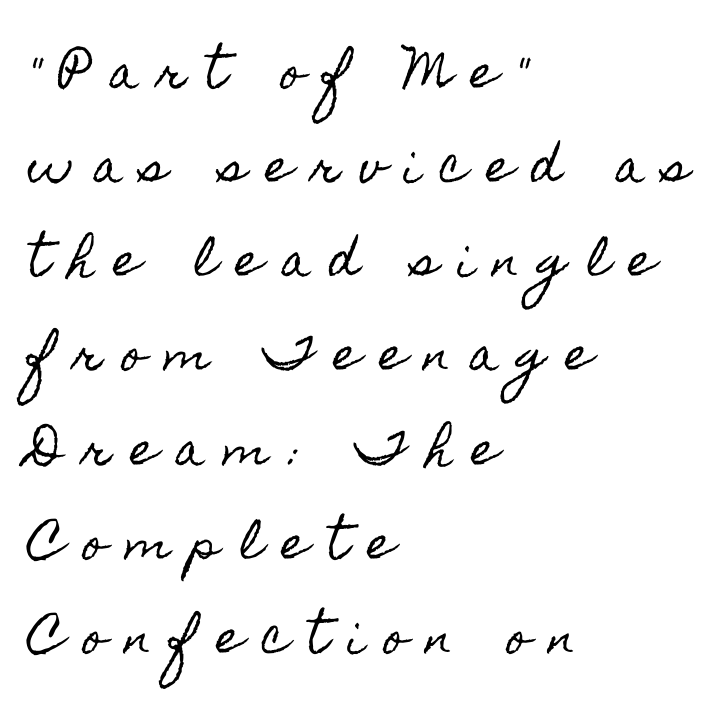
{"width": "condensed", "x_height": "small", "monospaced": "no", "underline": "no", "align": "left", "line_spacing": "loose", "line_spacing_ratio": 2.14, "letter_spacing": "wide", "letter_spacing_em": 0.44, "glyph_px": 44}
